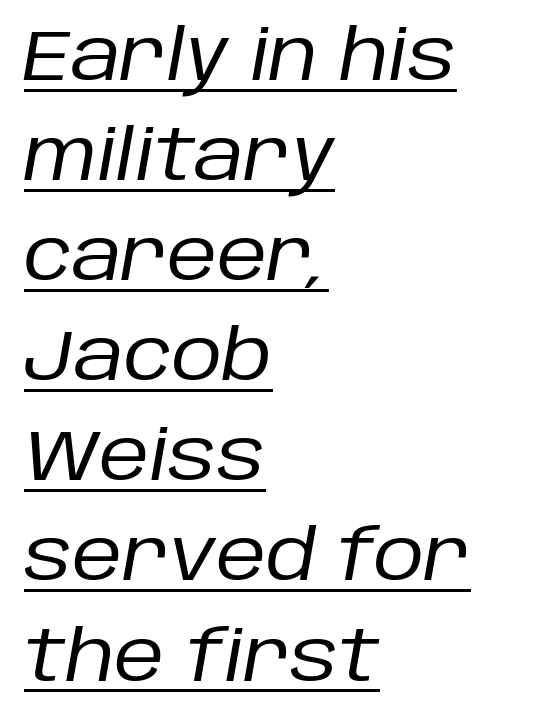
One glance says typical: line gaps are just what's usual. Bold? No — there's no thickening of the strokes. In designer terms, the underline attribute is active on this setting. These lines are rendered in a variable-pitch font. Slant detected: the letters are inclined. Spacing between characters is what you'd get straight out of the box.
